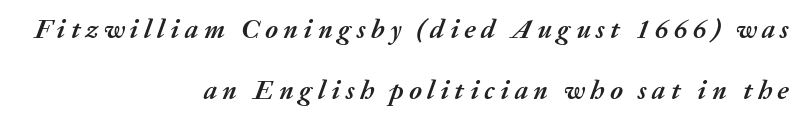
The image shows 27 px bold type, italic (leaning right); set right-aligned, loose line spacing (2.27x), unusually wide letter spacing (+0.2 em), not underlined.
